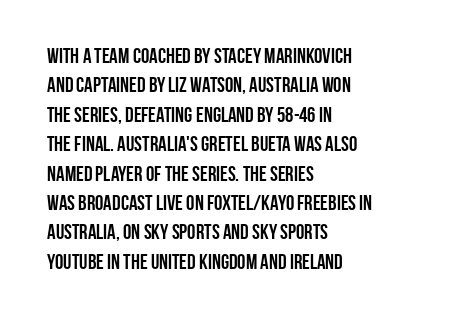
{"italic": "no", "bold": "yes", "underline": "no", "align": "left", "line_spacing": "normal", "line_spacing_ratio": 1.4, "letter_spacing": "normal", "letter_spacing_em": 0.0, "glyph_px": 21}
